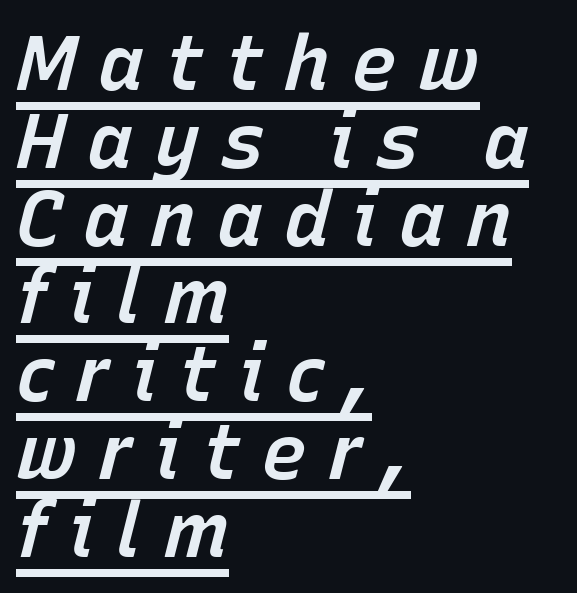
{"italic": "yes", "lean": "right", "slant_degrees": 15, "bold": "semi", "weight": "semibold", "width": "normal", "stroke_contrast": "low", "x_height": "medium", "monospaced": "no", "underline": "yes", "align": "left", "line_spacing": "tight", "line_spacing_ratio": 1.01, "letter_spacing": "wide", "letter_spacing_em": 0.27, "glyph_px": 77}
